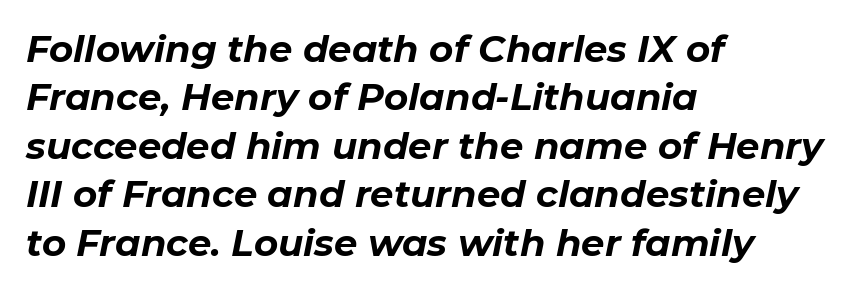
Q: Is the text bold? A: Yes.
Q: Is the text italic (slanted)? A: Yes, it leans right by about 11 degrees.
Q: Is the text underlined? A: No.
Q: How is the paragraph aligned? A: Left-aligned.
Q: Is the spacing between letters normal or unusually wide? A: Normal.
Q: Is the spacing between lines tight, normal or loose? A: Normal.
Q: Width (condensed, normal, or wide)? A: Normal.
Q: Stroke contrast? A: Low.
Q: x-height? A: Medium.
Q: Monospaced? A: No.
